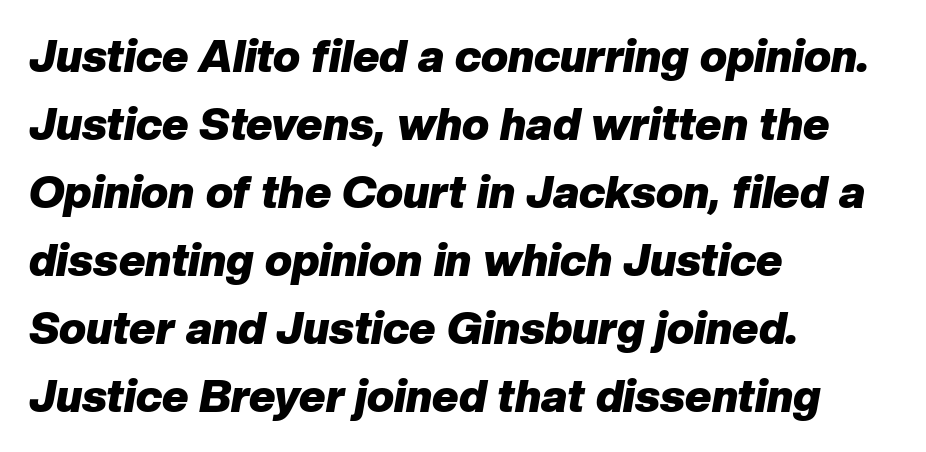
{"italic": "yes", "lean": "right", "slant_degrees": 10, "bold": "yes", "weight": "heavy", "width": "normal", "stroke_contrast": "low", "x_height": "medium", "monospaced": "no", "underline": "no", "align": "left", "line_spacing": "normal", "line_spacing_ratio": 1.51, "letter_spacing": "normal", "letter_spacing_em": 0.0, "glyph_px": 45}
